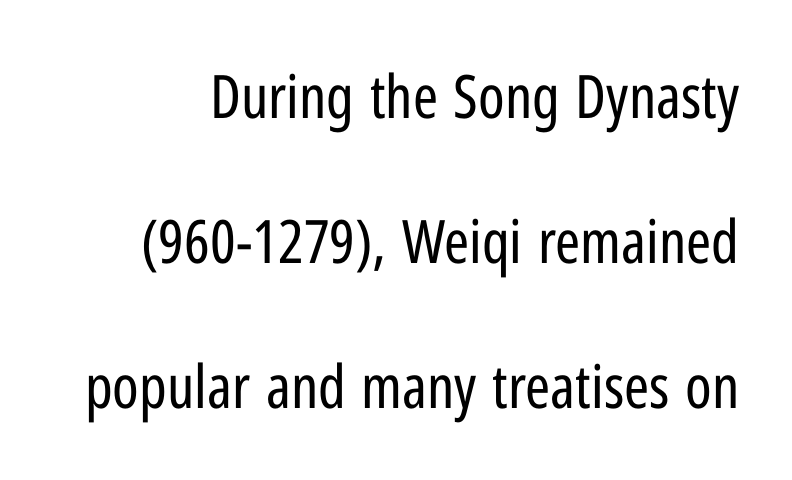
The image shows 60 px regular-weight, condensed sans-serif type, upright; set loose line spacing (2.42x), normal letter spacing, not underlined; low stroke contrast and a medium x-height.
